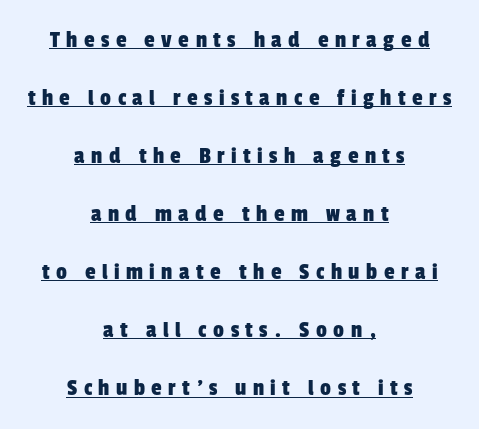
The image shows 24 px text type; set centered, loose line spacing (2.42x), unusually wide letter spacing (+0.27 em), underlined.
